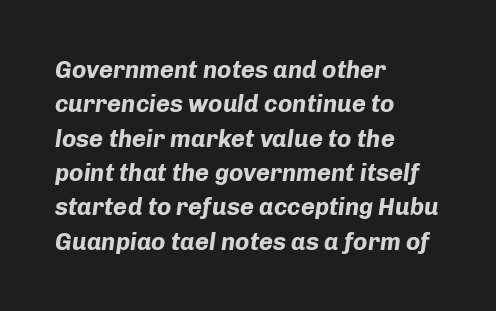
Q: Is the text bold? A: Yes.
Q: Is the text italic (slanted)? A: Yes, it leans right by about 8 degrees.
Q: Is the text underlined? A: No.
Q: How is the paragraph aligned? A: Left-aligned.
Q: Is the spacing between letters normal or unusually wide? A: Normal.
Q: Is the spacing between lines tight, normal or loose? A: Normal.
